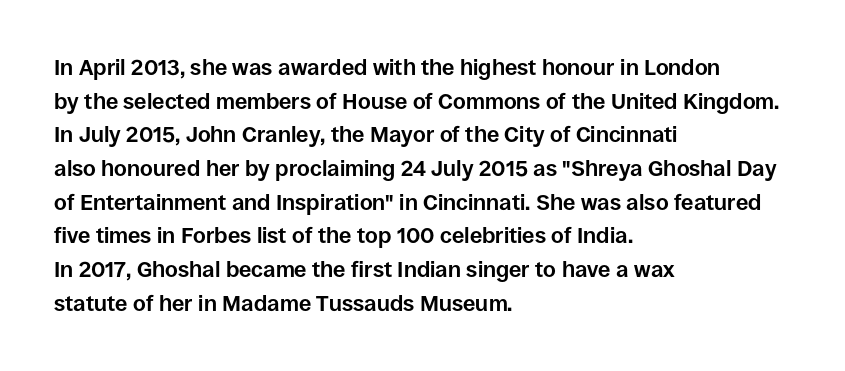
{"italic": "no", "bold": "yes", "underline": "no", "align": "left", "line_spacing": "normal", "line_spacing_ratio": 1.53, "letter_spacing": "normal", "letter_spacing_em": 0.0, "glyph_px": 22}
